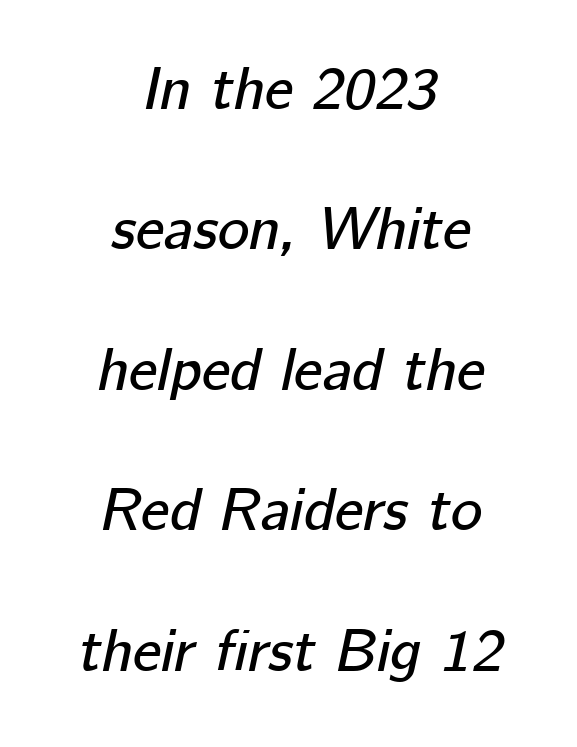
Nobody drew a line under any word here. This sample has the flowing, uneven cadence of proportional lettering. These lines are centered, leaving both edges ragged. Each new line begins a long way beneath the previous one. The rendering keeps characters at their native spacing. The typography opts for an oblique posture over an upright one.
